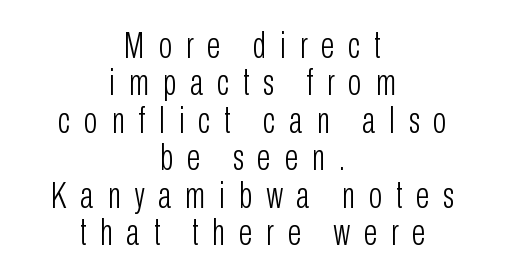
The image shows 36 px light, condensed sans-serif type, upright; set centered, tight line spacing (1.04x), unusually wide letter spacing (+0.38 em), not underlined; low stroke contrast and a medium x-height.
